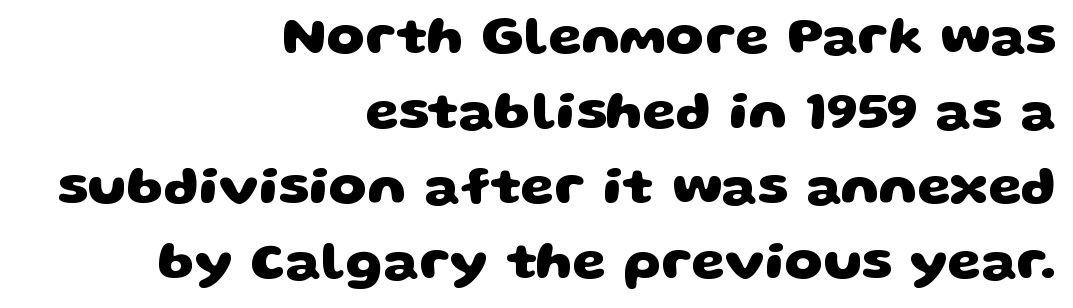
A full-strength bold gives these letters their thick strokes. I'd call this a sans setting — the letters go barefoot. Note the varied advance widths — an 'i' is clearly narrower than an 'm'. Each new line begins a customary step beneath the previous one. Spacing between characters is what you'd get straight out of the box.
